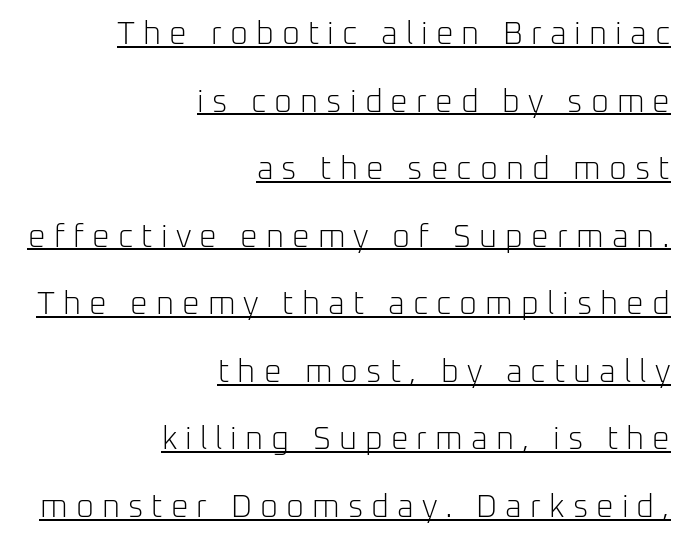
{"serif": "no", "italic": "no", "bold": "no", "weight": "light", "width": "normal", "stroke_contrast": "low", "x_height": "medium", "monospaced": "no", "underline": "yes", "align": "right", "line_spacing": "loose", "line_spacing_ratio": 2.18, "letter_spacing": "wide", "letter_spacing_em": 0.26, "glyph_px": 31}
